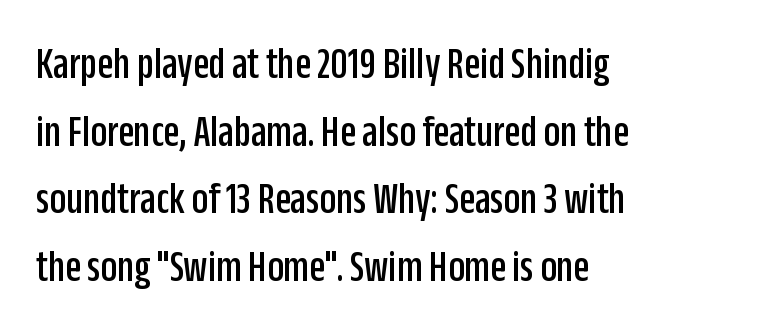
The image shows 46 px condensed sans-serif type, upright; set left-aligned, normal line spacing (1.47x), normal letter spacing, not underlined; low stroke contrast and a large x-height.
